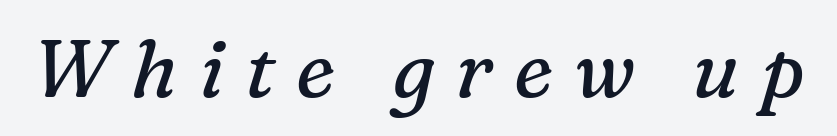
{"serif": "yes", "italic": "yes", "lean": "right", "slant_degrees": 16, "bold": "no", "weight": "regular", "width": "normal", "stroke_contrast": "medium", "x_height": "medium", "monospaced": "no", "underline": "no", "letter_spacing": "wide", "letter_spacing_em": 0.26, "glyph_px": 80}
